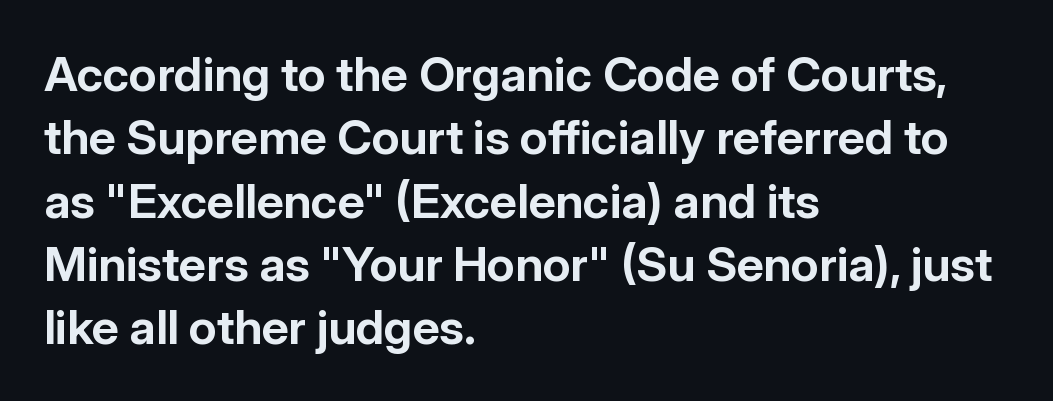
Q: Is the text bold? A: Yes.
Q: Is the text italic (slanted)? A: No, it is upright.
Q: Is the typeface a serif or a sans-serif typeface? A: Sans-serif.
Q: Is the text underlined? A: No.
Q: How is the paragraph aligned? A: Left-aligned.
Q: Is the spacing between letters normal or unusually wide? A: Normal.
Q: Is the spacing between lines tight, normal or loose? A: Normal.
Q: Width (condensed, normal, or wide)? A: Normal.
Q: Stroke contrast? A: Low.
Q: x-height? A: Medium.
Q: Monospaced? A: No.
